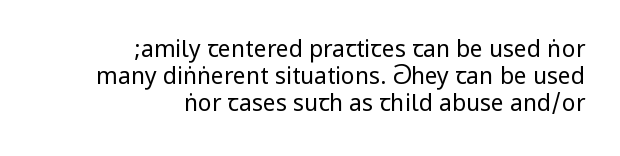
Q: Is the text bold? A: No.
Q: Is the text italic (slanted)? A: No, it is upright.
Q: Is the text underlined? A: No.
Q: How is the paragraph aligned? A: Right-aligned.
Q: Is the spacing between letters normal or unusually wide? A: Normal.
